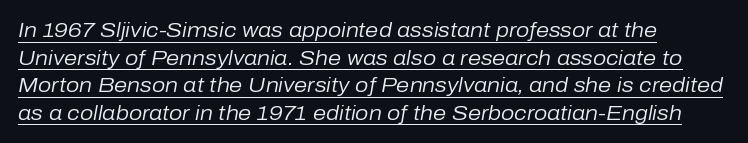
{"italic": "yes", "lean": "right", "slant_degrees": 10, "bold": "no", "underline": "yes", "align": "left", "line_spacing": "normal", "line_spacing_ratio": 1.31, "letter_spacing": "normal", "letter_spacing_em": 0.0, "glyph_px": 21}
